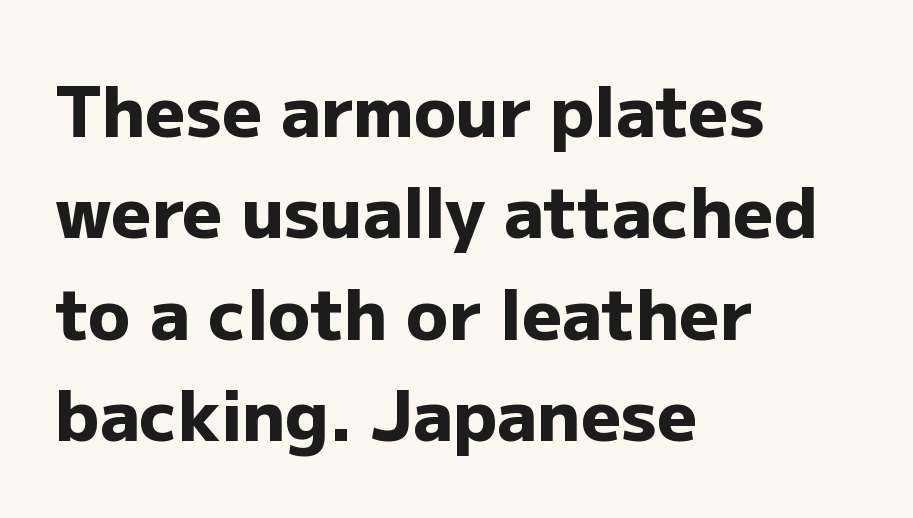
{"serif": "no", "italic": "no", "bold": "yes", "weight": "heavy", "width": "normal", "stroke_contrast": "low", "x_height": "medium", "monospaced": "no", "underline": "no", "align": "left", "line_spacing": "normal", "line_spacing_ratio": 1.45, "letter_spacing": "normal", "letter_spacing_em": 0.0, "glyph_px": 70}
